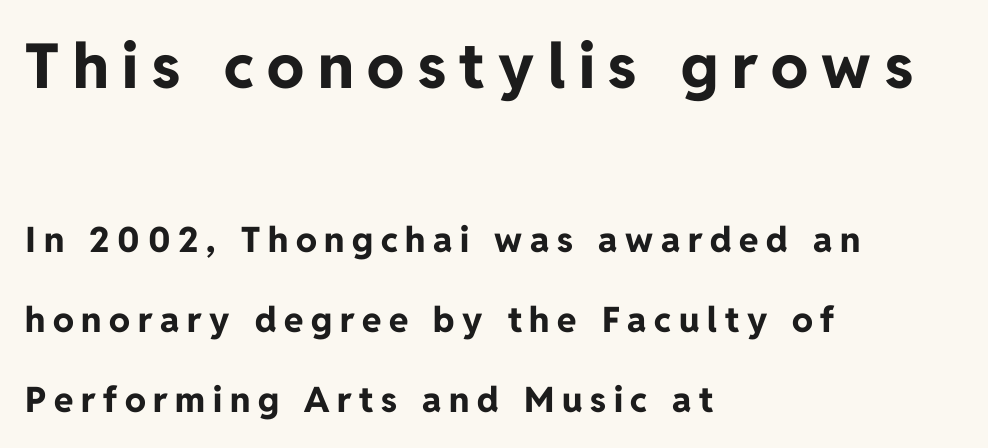
The image shows 62 px bold sans-serif type, upright; set left-aligned, loose line spacing (2.28x), unusually wide letter spacing (+0.22 em), not underlined; the first (top) block is 1.77x larger; low stroke contrast and a medium x-height.
